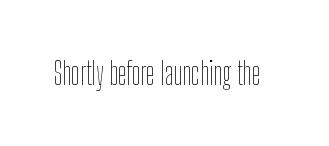
Q: Is the text bold? A: No.
Q: Is the text italic (slanted)? A: No, it is upright.
Q: Is the text underlined? A: No.
Q: Is the spacing between letters normal or unusually wide? A: Normal.
Q: Width (condensed, normal, or wide)? A: Condensed.
Q: Stroke contrast? A: Low.
Q: x-height? A: Medium.
Q: Monospaced? A: No.
